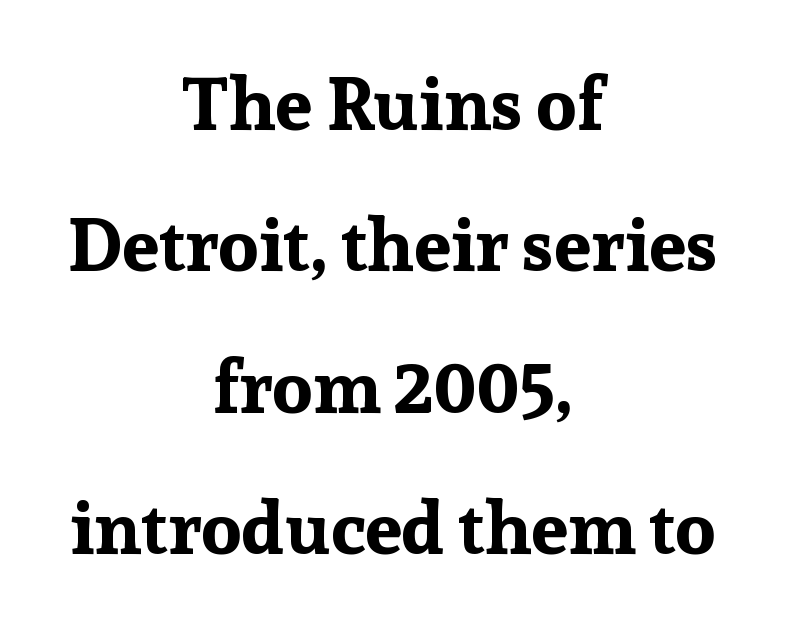
Heft: maximum for text — a bold. A typesetter would call this zero additional tracking. This sample has the flowing, uneven cadence of proportional lettering. The letters stand upright; this is a roman face. No word sits above an underline. Rows of type keep a wide berth in the vertical direction.
